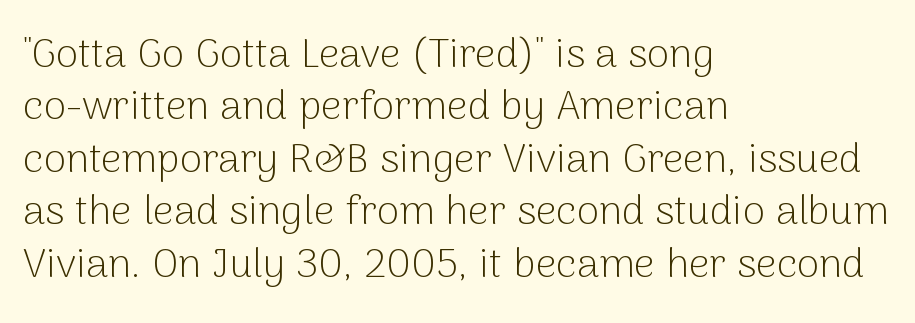
{"serif": "no", "italic": "no", "bold": "no", "weight": "light", "width": "normal", "stroke_contrast": "low", "x_height": "medium", "monospaced": "no", "underline": "no", "align": "left", "line_spacing": "normal", "line_spacing_ratio": 1.28, "letter_spacing": "normal", "letter_spacing_em": 0.0, "glyph_px": 41}
